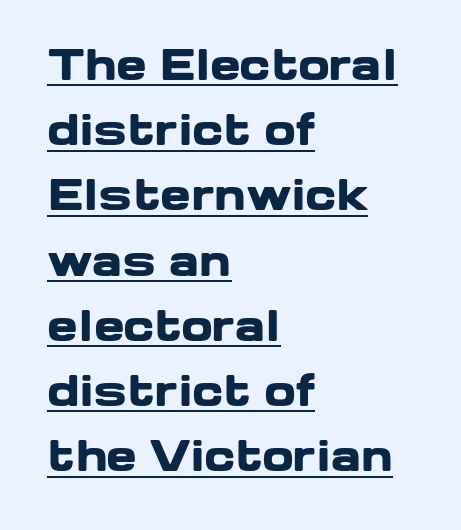
{"serif": "no", "italic": "no", "bold": "yes", "weight": "heavy", "width": "wide", "stroke_contrast": "low", "x_height": "medium", "monospaced": "no", "underline": "yes", "align": "left", "line_spacing": "normal", "line_spacing_ratio": 1.59, "letter_spacing": "normal", "letter_spacing_em": 0.0, "glyph_px": 41}
